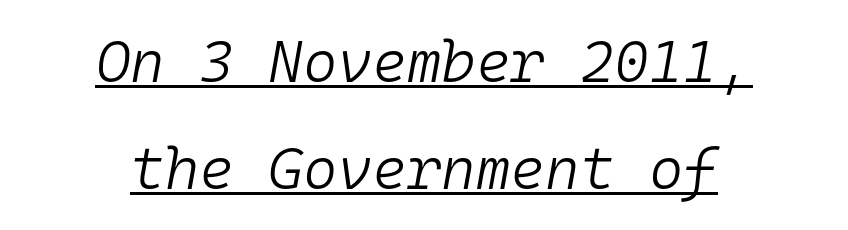
Q: Is the text bold? A: No.
Q: Is the text italic (slanted)? A: Yes, it leans right by about 10 degrees.
Q: Is the text underlined? A: Yes.
Q: How is the paragraph aligned? A: Centered.
Q: Is the spacing between letters normal or unusually wide? A: Normal.
Q: Width (condensed, normal, or wide)? A: Normal.
Q: Stroke contrast? A: Low.
Q: x-height? A: Medium.
Q: Monospaced? A: Yes.
